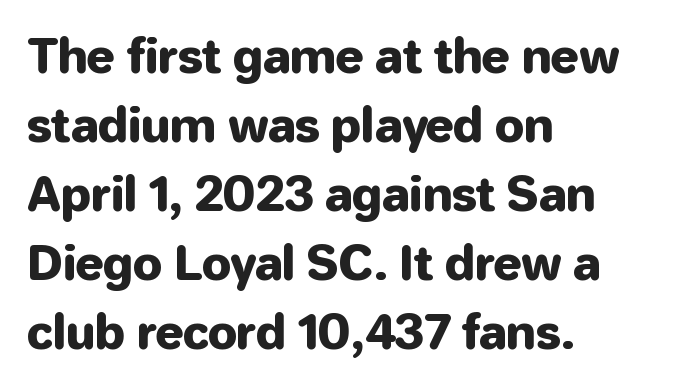
{"serif": "no", "italic": "no", "width": "normal", "stroke_contrast": "low", "x_height": "medium", "monospaced": "no", "underline": "no", "align": "left", "line_spacing": "normal", "line_spacing_ratio": 1.47, "letter_spacing": "normal", "letter_spacing_em": 0.0, "glyph_px": 47}
